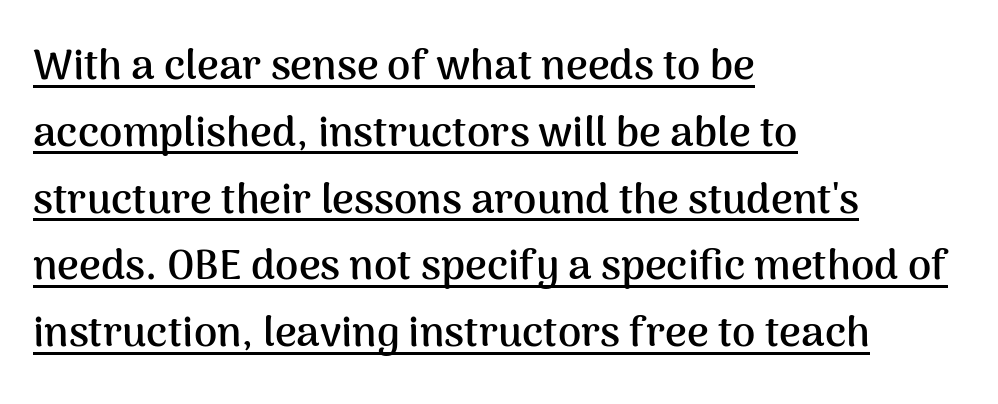
The image shows 42 px semibold sans-serif type, upright; set left-aligned, normal line spacing (1.59x), normal letter spacing, underlined; medium stroke contrast and a medium x-height.
